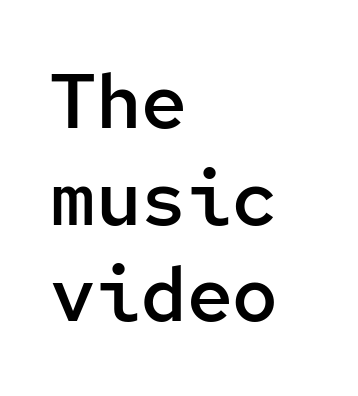
Posture: vertical. As a designer I'd log this as weight 600, semibold. Every row of glyphs begins at an identical x-position on the left. Nothing unusual about the tracking: characters are spaced as the font intends.
